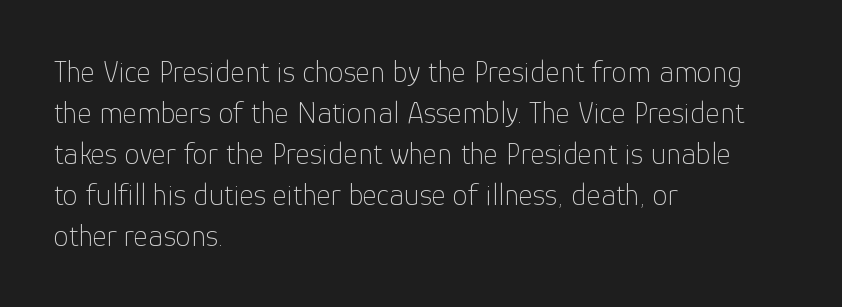
Q: Is the text bold? A: No.
Q: Is the text italic (slanted)? A: No, it is upright.
Q: Is the typeface a serif or a sans-serif typeface? A: Sans-serif.
Q: Is the text underlined? A: No.
Q: How is the paragraph aligned? A: Left-aligned.
Q: Is the spacing between letters normal or unusually wide? A: Normal.
Q: Is the spacing between lines tight, normal or loose? A: Normal.
Q: Width (condensed, normal, or wide)? A: Normal.
Q: Stroke contrast? A: Low.
Q: x-height? A: Medium.
Q: Monospaced? A: No.
